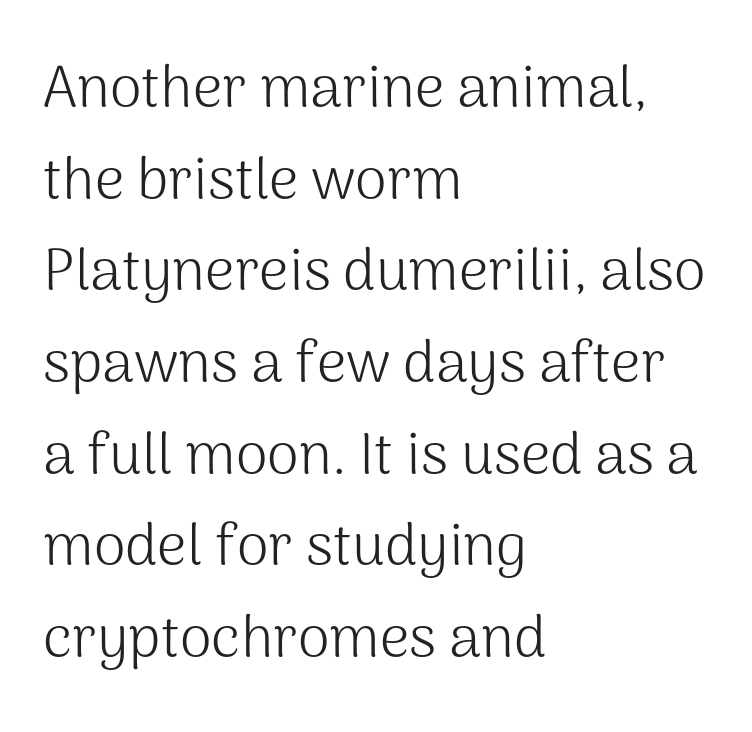
The image shows 58 px light sans-serif type, upright; set left-aligned, normal line spacing (1.58x), normal letter spacing, not underlined; medium stroke contrast and a medium x-height.
